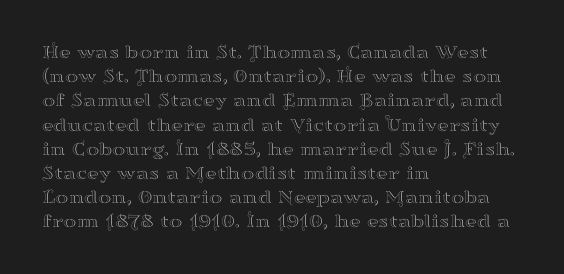
{"italic": "no", "underline": "no", "align": "left", "line_spacing_ratio": 1.21, "letter_spacing": "normal", "letter_spacing_em": 0.0, "glyph_px": 20}
